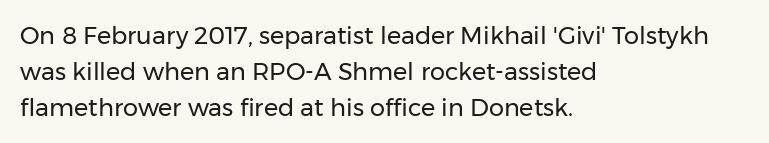
Q: Is the text bold? A: No.
Q: Is the text italic (slanted)? A: No, it is upright.
Q: Is the text underlined? A: No.
Q: How is the paragraph aligned? A: Left-aligned.
Q: Is the spacing between letters normal or unusually wide? A: Normal.
Q: Is the spacing between lines tight, normal or loose? A: Normal.
